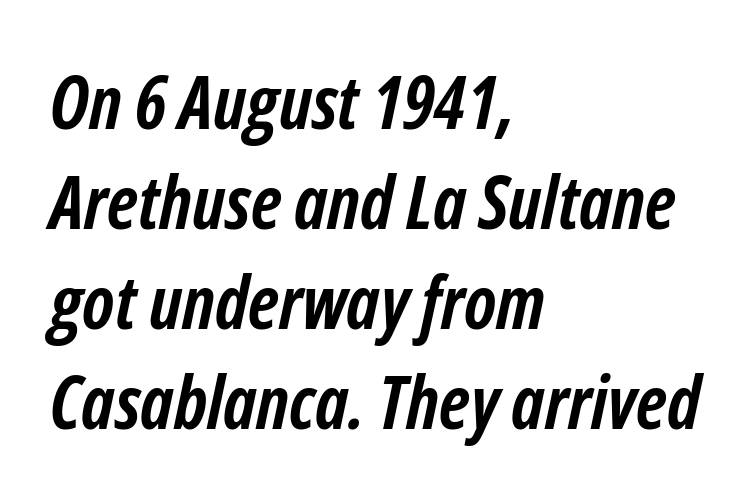
Baseline-to-baseline distance is the conventional proportion of letter height. Thick stems and heavy bowls — unmistakably bold. Each letter keeps its own natural width here, so spacing adapts to shape. The face used here has a pronounced slope to its letters. Line starts are locked; line ends wander.
